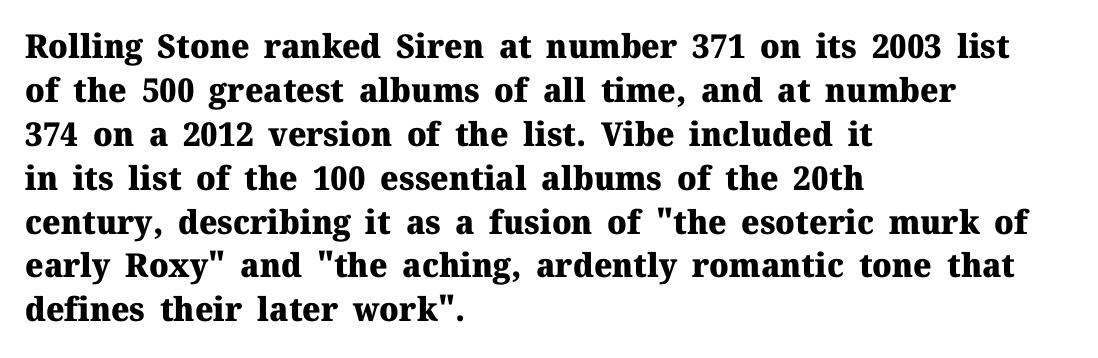
{"serif": "yes", "italic": "no", "bold": "yes", "weight": "heavy", "width": "normal", "stroke_contrast": "medium", "x_height": "medium", "monospaced": "no", "underline": "no", "align": "left", "line_spacing": "normal", "line_spacing_ratio": 1.33, "letter_spacing": "normal", "letter_spacing_em": 0.0, "glyph_px": 33}
